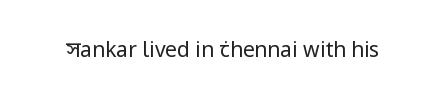
The passage shown is not underscored anywhere. The font's upright variant was chosen for this text. Stems here are at most as thick as an everyday book face. Observe the ordinary spacing: letters are neighbours, not strangers.
